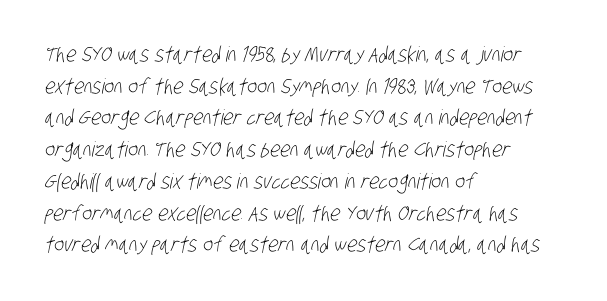
Is the stroke heavy? The answer is a plain regular-or-lighter. A bare baseline throughout the passage. The rows are spaced the way most documents space them. Leftover space on each line is placed entirely after the last word.
